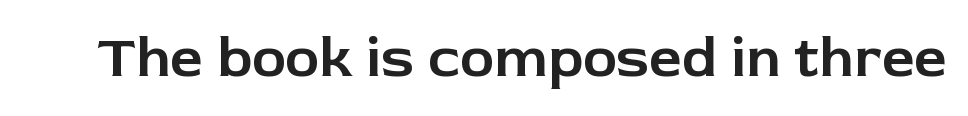
Style check: upright. There is no visible air inserted between adjacent glyphs. Regarding serifs, this sample does without them. Each letter keeps its own natural width here, so spacing adapts to shape. A bare baseline throughout the passage.
